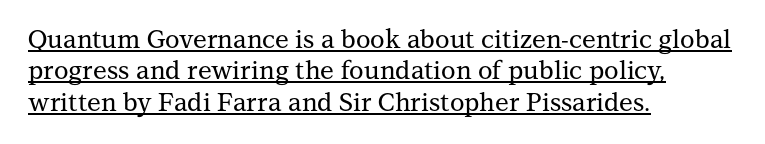
Q: Is the text italic (slanted)? A: No, it is upright.
Q: Is the text underlined? A: Yes.
Q: How is the paragraph aligned? A: Left-aligned.
Q: Is the spacing between letters normal or unusually wide? A: Normal.
Q: Is the spacing between lines tight, normal or loose? A: Normal.
